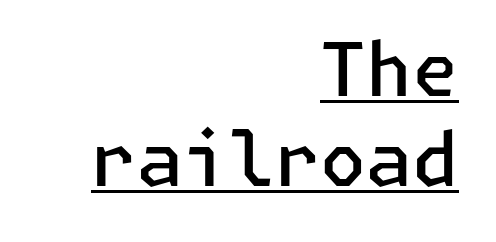
The image shows 74 px semibold sans-serif type, upright; set right-aligned, line spacing 1.22x, normal letter spacing, underlined; low stroke contrast and a medium x-height.
